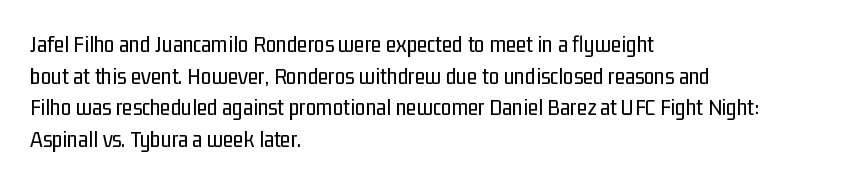
{"italic": "no", "bold": "no", "underline": "no", "align": "left", "line_spacing": "normal", "line_spacing_ratio": 1.32, "letter_spacing": "normal", "letter_spacing_em": 0.0, "glyph_px": 24}
